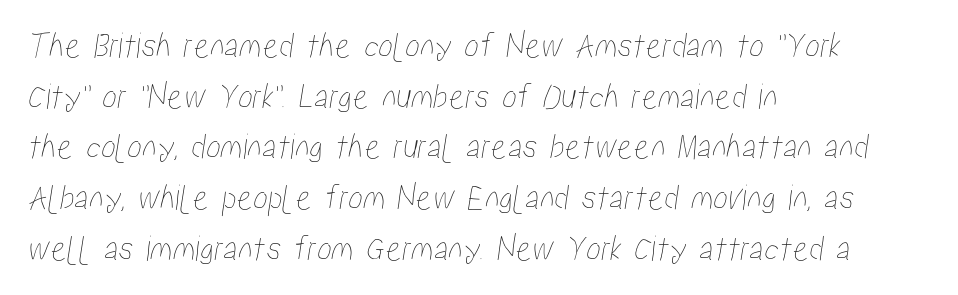
Q: Is the text underlined? A: No.
Q: How is the paragraph aligned? A: Left-aligned.
Q: Is the spacing between letters normal or unusually wide? A: Normal.
Q: Is the spacing between lines tight, normal or loose? A: Normal.
Q: Width (condensed, normal, or wide)? A: Condensed.
Q: Stroke contrast? A: Low.
Q: x-height? A: Medium.
Q: Monospaced? A: No.
